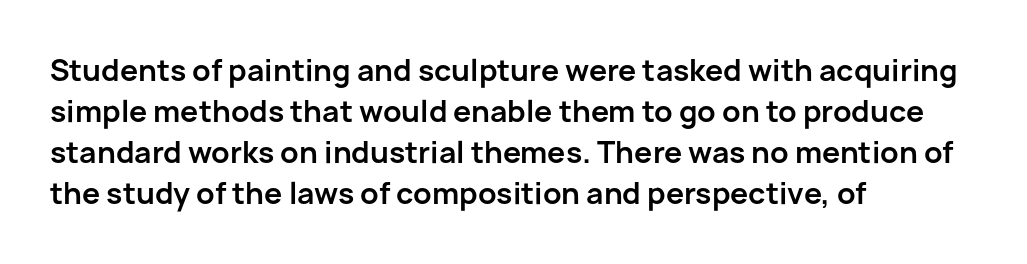
Observe the absence of serifs on each vertical stroke in this sample. These lines are rendered in a variable-pitch font. Quick note: not italic, upright. A dark, heavy texture on the line: the type is bold.
